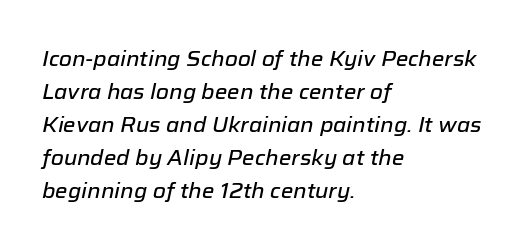
The rag falls on the right side of this text block. Type without underlining. The passage shown has conventional tracking throughout. One glance says typical: line gaps are just what's usual. Every character sits at an angle, as italics do.
